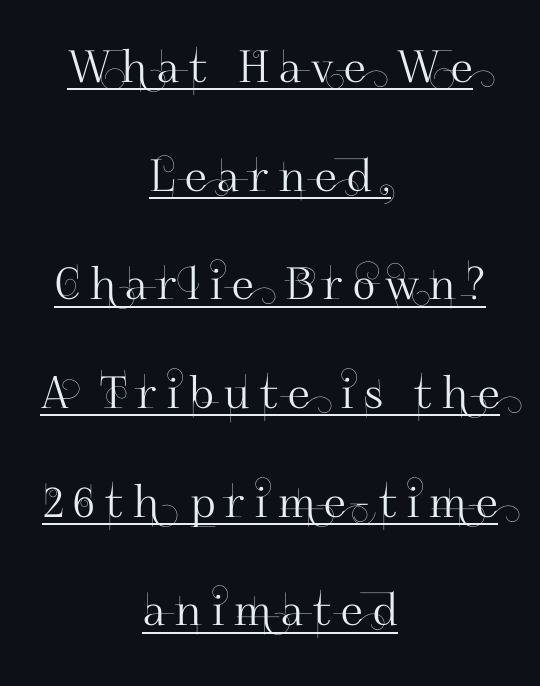
This sample has the flowing, uneven cadence of proportional lettering. This rendering features underlined lettering. This sample uses a sans-serif face. The paragraph has two soft edges and a firm central axis.
